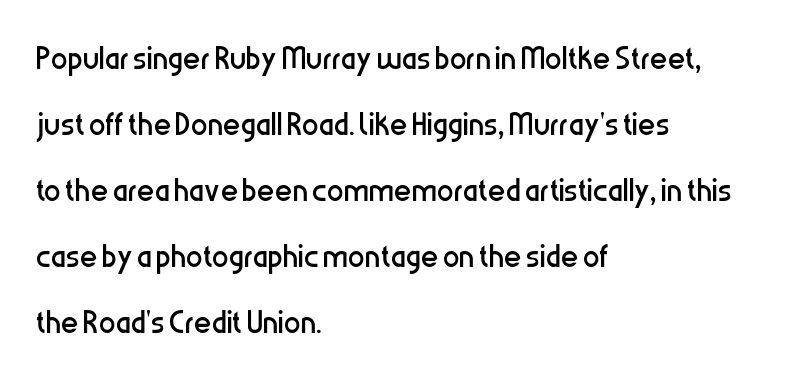
{"serif": "no", "italic": "no", "bold": "no", "weight": "regular", "width": "condensed", "stroke_contrast": "low", "x_height": "medium", "monospaced": "no", "underline": "no", "align": "left", "line_spacing": "normal", "line_spacing_ratio": 1.57, "letter_spacing": "normal", "letter_spacing_em": 0.0, "glyph_px": 42}
